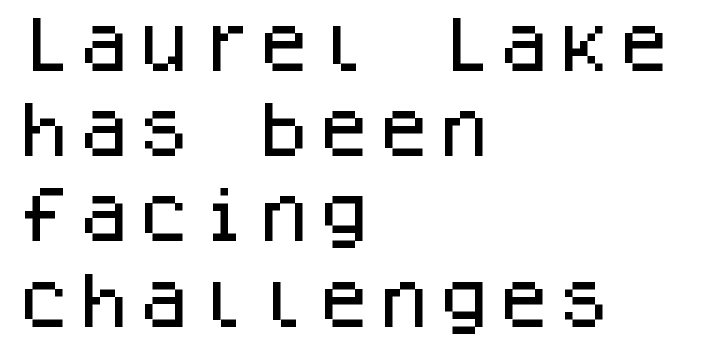
The image shows 60 px sans-serif type, upright, monospaced; set left-aligned, normal line spacing (1.42x), normal letter spacing, not underlined; low stroke contrast and a large x-height.
